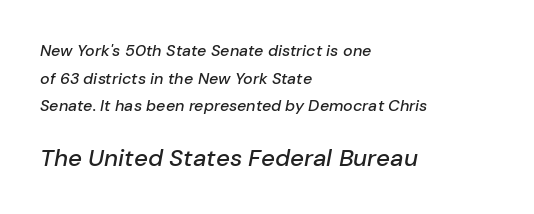
The image shows 24 px text type, italic (leaning right); set left-aligned, line spacing 1.72x, normal letter spacing, not underlined; the second (bottom) block is 1.5x larger.
